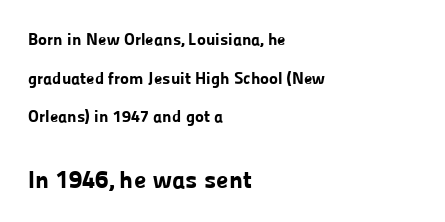
These lines are set flush left with a ragged right edge. The letters stand straight up with perfectly vertical stems. Pretty heavy lettering here — definitely bold. A typesetter would call this leading open, well beyond the default. Visually, the bottom section dominates because its glyphs are scaled up. What stands out about the letter spacing? Nothing — it is the standard amount.
